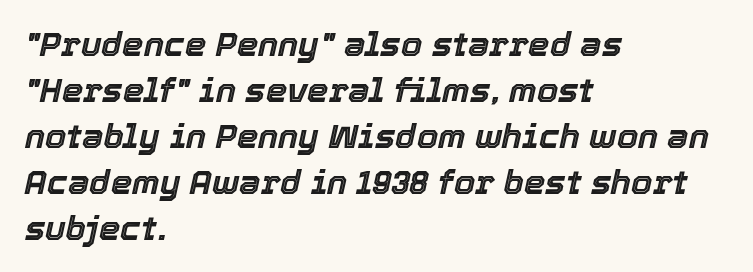
Observe the lean: these are italic letterforms. The space directly below the letters is spotless. Evenly set lines give the paragraph a standard silhouette. Typeset ragged right — the left edge is the straight one. The letters sit at their default tracking, neither squeezed nor spread. Proportional: the letters do not fall into vertical columns.
